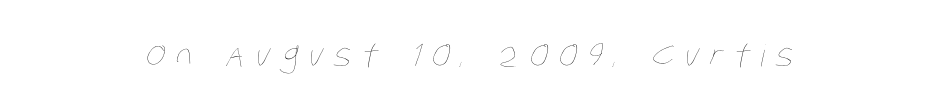
The image shows 30 px thin, condensed type; set unusually wide letter spacing (+0.36 em), not underlined; low stroke contrast and a large x-height.
